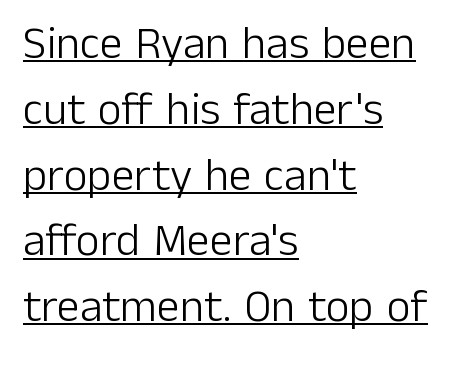
Q: Is the text bold? A: No.
Q: Is the text italic (slanted)? A: No, it is upright.
Q: Is the typeface a serif or a sans-serif typeface? A: Sans-serif.
Q: Is the text underlined? A: Yes.
Q: How is the paragraph aligned? A: Left-aligned.
Q: Is the spacing between letters normal or unusually wide? A: Normal.
Q: Is the spacing between lines tight, normal or loose? A: Normal.
Q: Width (condensed, normal, or wide)? A: Normal.
Q: Stroke contrast? A: Low.
Q: x-height? A: Medium.
Q: Monospaced? A: No.
